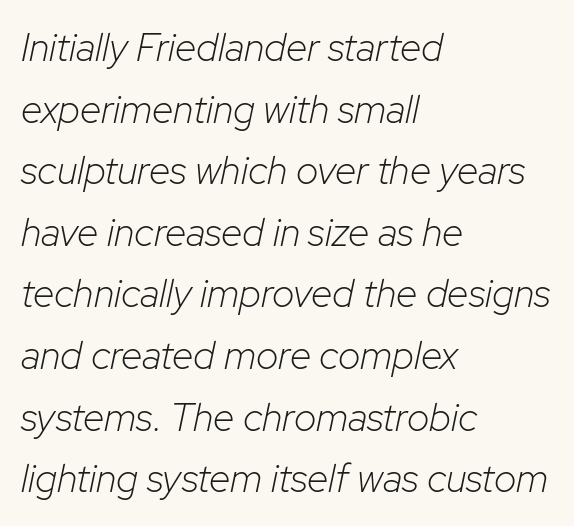
The image shows 39 px light type, italic (leaning right); set left-aligned, normal line spacing (1.58x), normal letter spacing, not underlined; low stroke contrast and a medium x-height.
